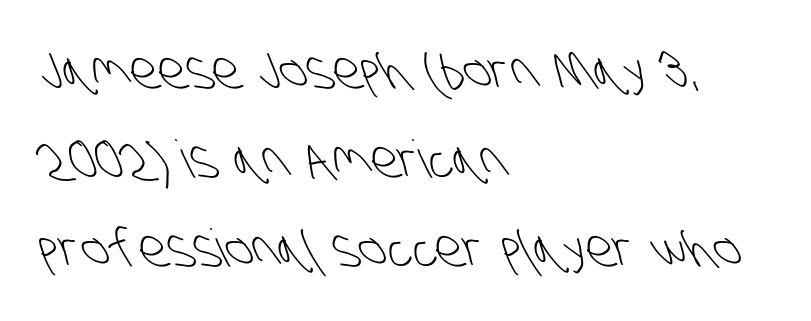
{"serif": "no", "bold": "no", "weight": "light", "width": "condensed", "stroke_contrast": "low", "x_height": "large", "monospaced": "no", "underline": "no", "align": "left", "line_spacing_ratio": 1.71, "letter_spacing": "normal", "letter_spacing_em": 0.0, "glyph_px": 52}
